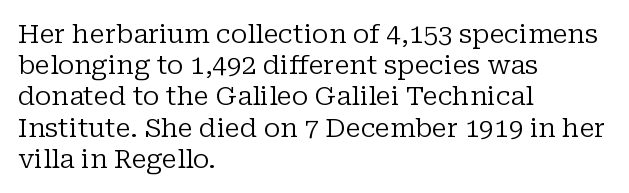
One-word summary of the alignment: left. In terms of letterspacing, this is plain default setting. The words here are not underlined. The characters are drawn with everyday or finer stroke widths. The letters stand straight up with perfectly vertical stems.
